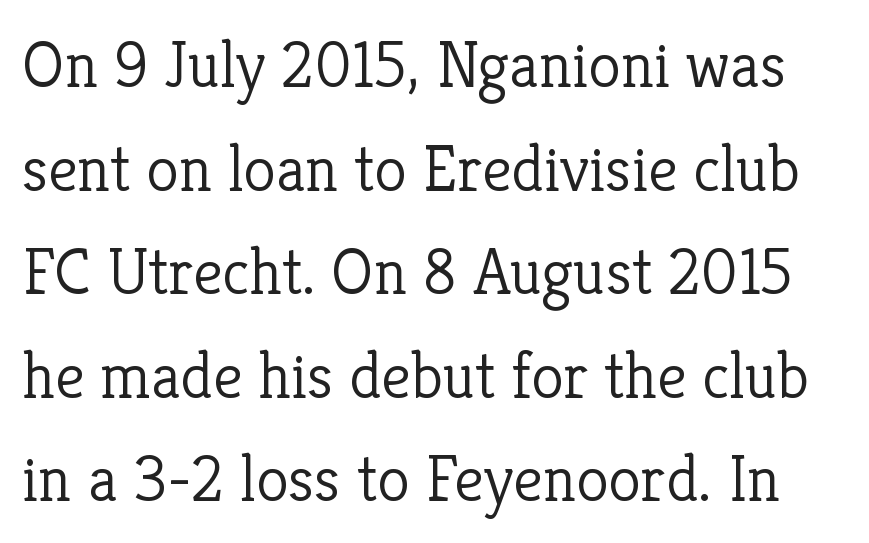
{"serif": "yes", "italic": "no", "bold": "no", "weight": "light", "width": "normal", "stroke_contrast": "low", "x_height": "medium", "monospaced": "no", "underline": "no", "line_spacing": "normal", "line_spacing_ratio": 1.57, "letter_spacing": "normal", "letter_spacing_em": 0.0, "glyph_px": 66}
